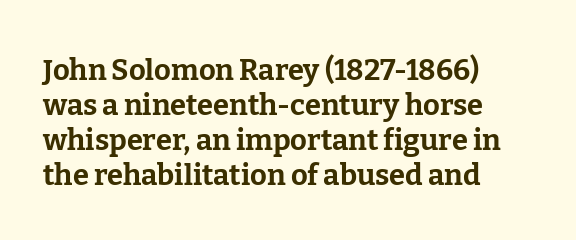
{"serif": "yes", "italic": "no", "bold": "yes", "weight": "bold", "width": "normal", "stroke_contrast": "low", "x_height": "medium", "monospaced": "no", "underline": "no", "align": "left", "line_spacing_ratio": 1.21, "letter_spacing": "normal", "letter_spacing_em": 0.0, "glyph_px": 29}
